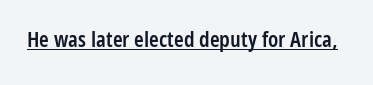
The image shows 22 px text type, upright; set normal letter spacing, underlined.
